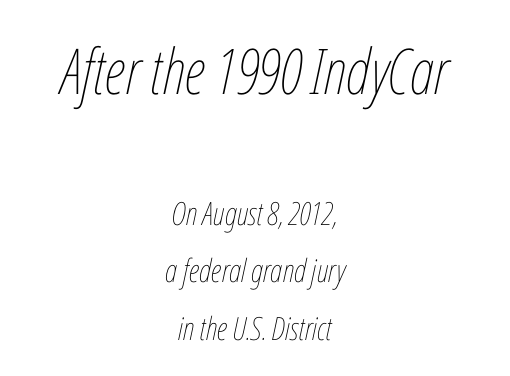
{"italic": "yes", "lean": "right", "slant_degrees": 12, "bold": "no", "weight": "thin", "width": "condensed", "stroke_contrast": "low", "x_height": "medium", "monospaced": "no", "underline": "no", "align": "center", "line_spacing_ratio": 1.8, "letter_spacing": "normal", "letter_spacing_em": 0.0, "larger_block": "first", "size_ratio": 1.97, "glyph_px": 63}
